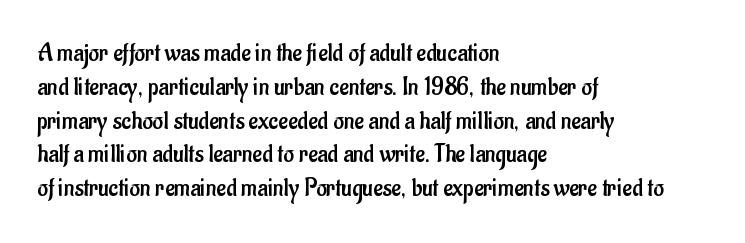
{"italic": "no", "bold": "no", "underline": "no", "align": "left", "line_spacing": "normal", "line_spacing_ratio": 1.3, "letter_spacing": "normal", "letter_spacing_em": 0.0, "glyph_px": 26}
